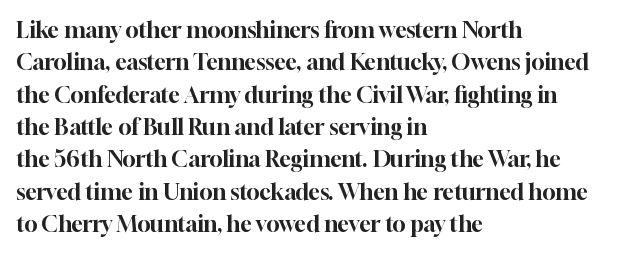
The image shows 22 px text type, upright; set left-aligned, normal line spacing (1.47x), normal letter spacing, not underlined.
